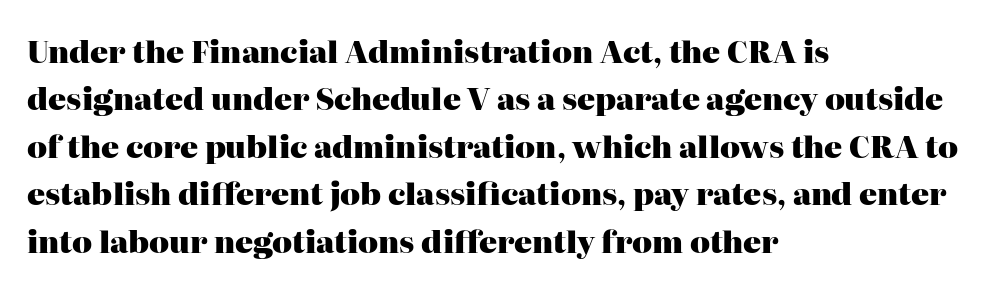
The image shows 30 px heavy serif type, upright; set left-aligned, normal line spacing (1.58x), normal letter spacing, not underlined; high stroke contrast and a medium x-height.
